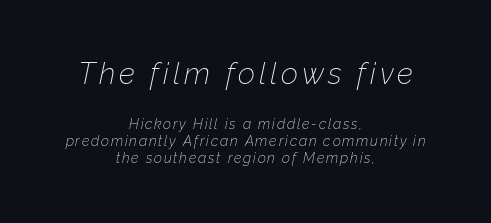
{"italic": "yes", "lean": "right", "slant_degrees": 12, "bold": "no", "weight": "thin", "width": "normal", "stroke_contrast": "low", "x_height": "medium", "monospaced": "no", "underline": "no", "align": "center", "line_spacing_ratio": 1.21, "larger_block": "first", "size_ratio": 2.14, "glyph_px": 30}
